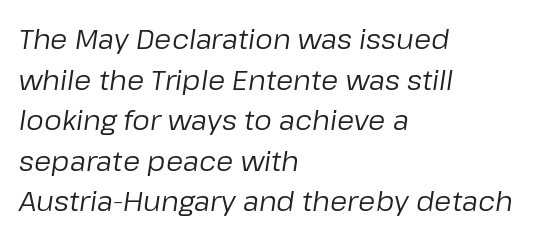
No chunkiness to these letters — they're not bold. Does the leading feel generous? No, just average. Proportional: the letters do not fall into vertical columns. The paragraph shown leans on its left margin. Descenders are the only things crossing below the line. Compared with typical body copy, the letter spacing here is the same.
